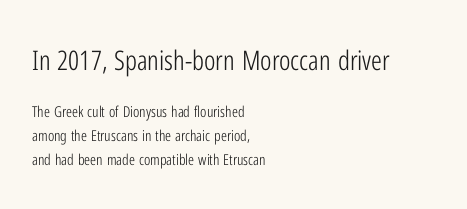
The image shows 27 px text type, upright; set left-aligned, normal line spacing (1.58x), normal letter spacing, not underlined; the first (top) block is 1.8x larger.
